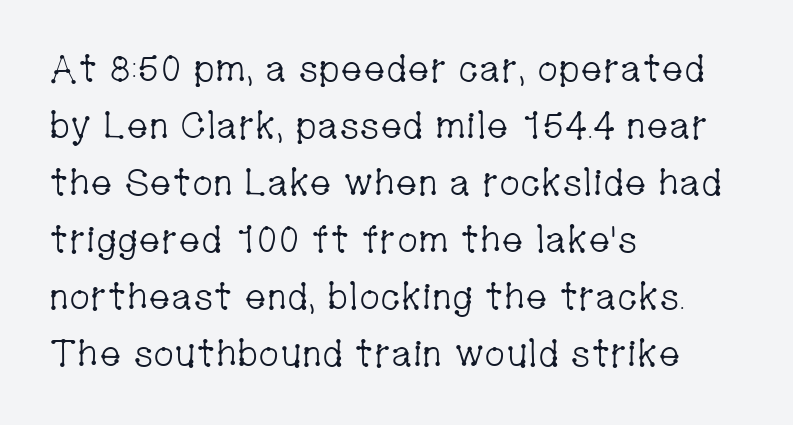
{"serif": "yes", "italic": "no", "bold": "no", "weight": "light", "width": "condensed", "stroke_contrast": "low", "x_height": "medium", "monospaced": "no", "underline": "no", "align": "left", "line_spacing": "normal", "line_spacing_ratio": 1.54, "letter_spacing": "normal", "letter_spacing_em": 0.0, "glyph_px": 37}
